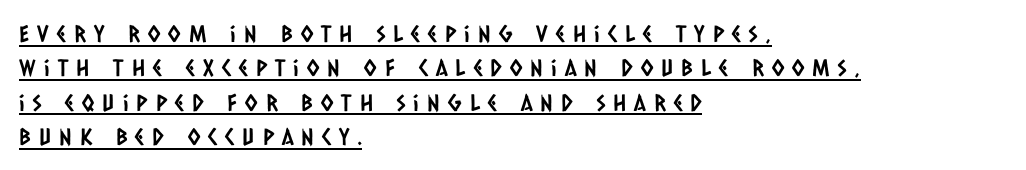
Q: Is the text underlined? A: Yes.
Q: How is the paragraph aligned? A: Left-aligned.
Q: Is the spacing between letters normal or unusually wide? A: Unusually wide.
Q: Is the spacing between lines tight, normal or loose? A: Normal.
